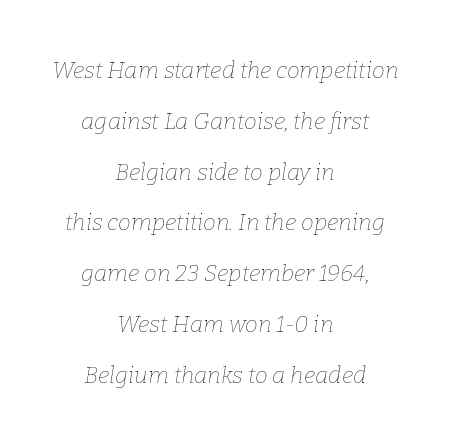
{"italic": "yes", "lean": "right", "slant_degrees": 9, "bold": "no", "underline": "no", "align": "center", "line_spacing": "loose", "line_spacing_ratio": 2.21, "letter_spacing": "normal", "letter_spacing_em": 0.0, "glyph_px": 23}
